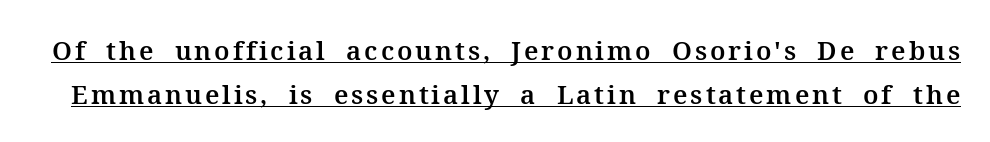
Q: Is the text italic (slanted)? A: No, it is upright.
Q: Is the text underlined? A: Yes.
Q: Is the spacing between lines tight, normal or loose? A: Normal.
